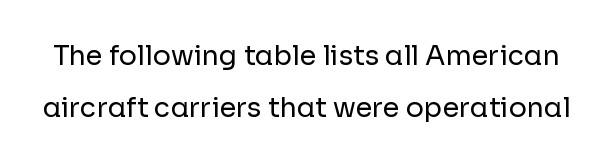
{"italic": "no", "bold": "no", "underline": "no", "line_spacing": "loose", "line_spacing_ratio": 1.93, "letter_spacing": "normal", "letter_spacing_em": 0.0, "glyph_px": 27}
